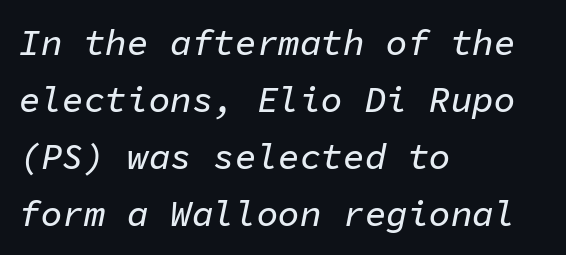
{"italic": "yes", "lean": "right", "slant_degrees": 11, "width": "normal", "stroke_contrast": "low", "x_height": "medium", "monospaced": "yes", "underline": "no", "align": "left", "line_spacing": "normal", "line_spacing_ratio": 1.58, "letter_spacing": "normal", "letter_spacing_em": 0.0, "glyph_px": 36}
